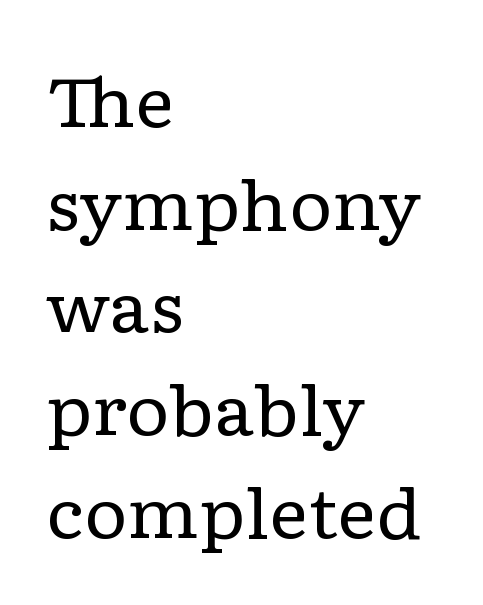
The strokes are not fattened; the text isn't bold. Typeset ragged right — the left edge is the straight one. Do the letters lean? They stand straight. One glance says typical: line gaps are just what's usual. The font family rendered here belongs to the serif group.
